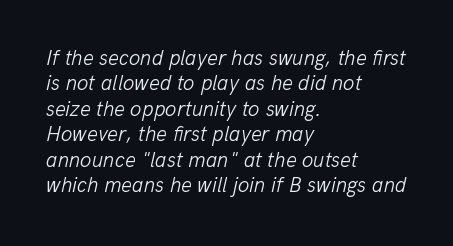
In terms of letterspacing, this is plain default setting. Emphasis-style slanted type is in use. If you drew a ruler down the left edge, every line would touch it. Stroke thickness stays within the range of a standard reading face or lighter. The string is rendered with underlining switched off.
